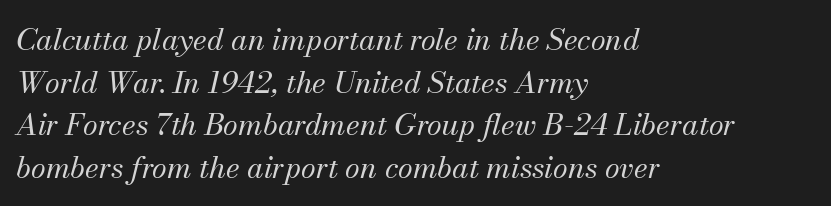
When letters slant like this, we call the style italic. Look at the tracking — it's just the regular setting, nothing added. This rendering employs a face with finishing strokes, i.e., a serif. Decoration check: the copy has no underline.
